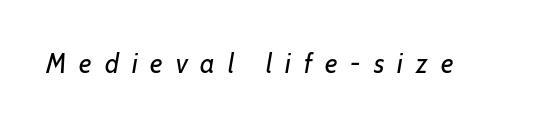
Q: Is the text bold? A: No.
Q: Is the text italic (slanted)? A: Yes, it leans right by about 7 degrees.
Q: Is the text underlined? A: No.
Q: Is the spacing between letters normal or unusually wide? A: Unusually wide.
